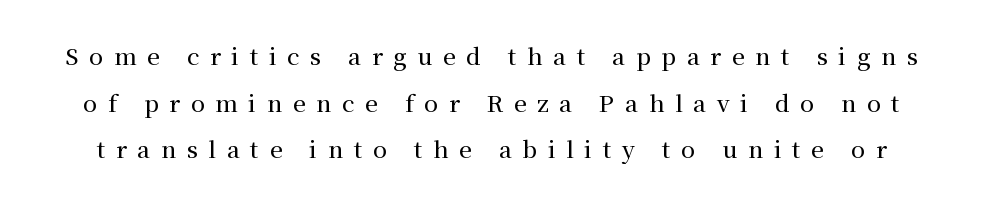
{"italic": "no", "underline": "no", "line_spacing": "loose", "line_spacing_ratio": 2.03, "letter_spacing": "wide", "letter_spacing_em": 0.46, "glyph_px": 23}
